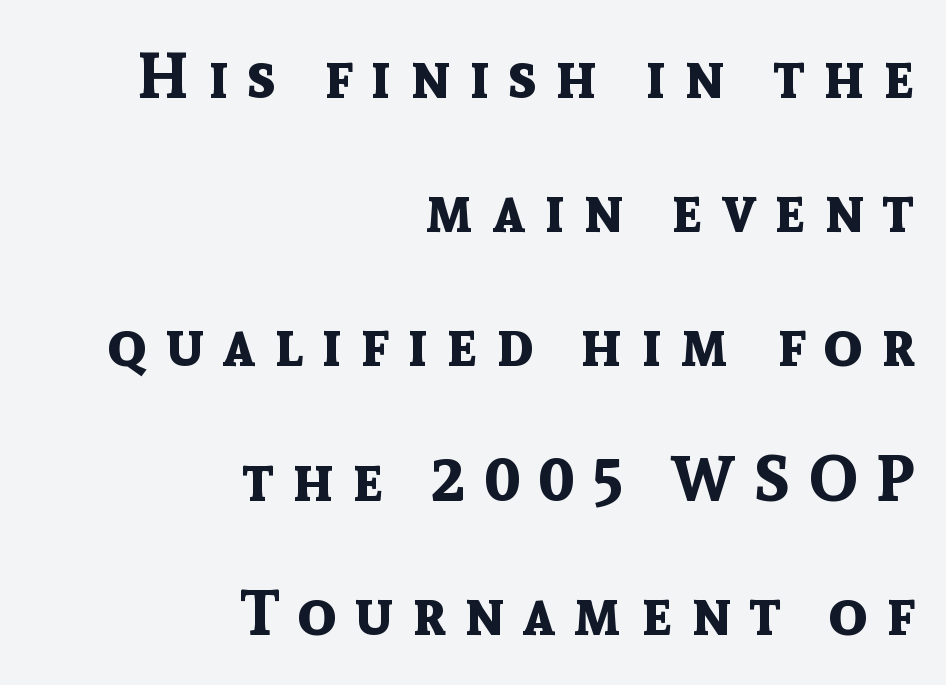
The image shows 63 px bold sans-serif type, upright; set right-aligned, loose line spacing (2.13x), unusually wide letter spacing (+0.29 em), not underlined; a medium x-height.
